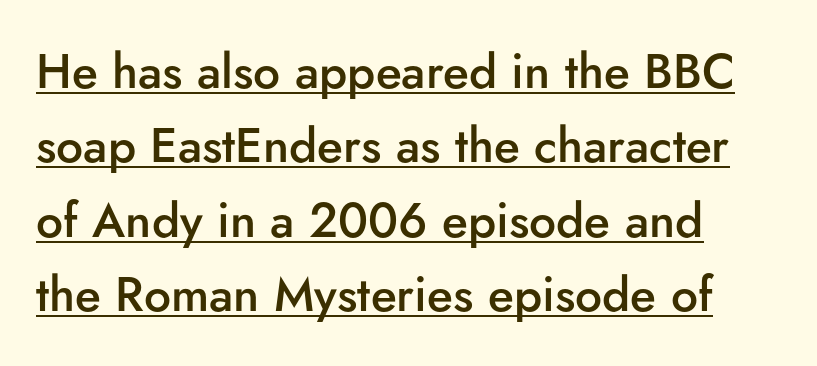
Q: Is the text bold? A: Semi-bold.
Q: Is the text italic (slanted)? A: No, it is upright.
Q: Is the typeface a serif or a sans-serif typeface? A: Sans-serif.
Q: Is the text underlined? A: Yes.
Q: How is the paragraph aligned? A: Left-aligned.
Q: Is the spacing between letters normal or unusually wide? A: Normal.
Q: Is the spacing between lines tight, normal or loose? A: Normal.
Q: Width (condensed, normal, or wide)? A: Normal.
Q: Stroke contrast? A: Low.
Q: x-height? A: Small.
Q: Monospaced? A: No.
